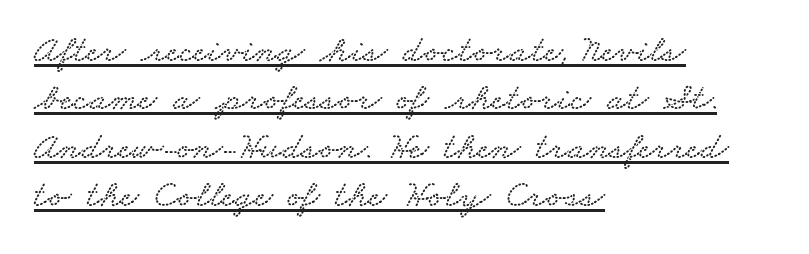
Decoration check: the copy is underlined. The rag falls on the right side of this text block. The passage shown is typed in a proportional face where columns would drift. Nothing unusual about the tracking: characters are spaced as the font intends. This is serif lettering, the kind often seen in printed books.
